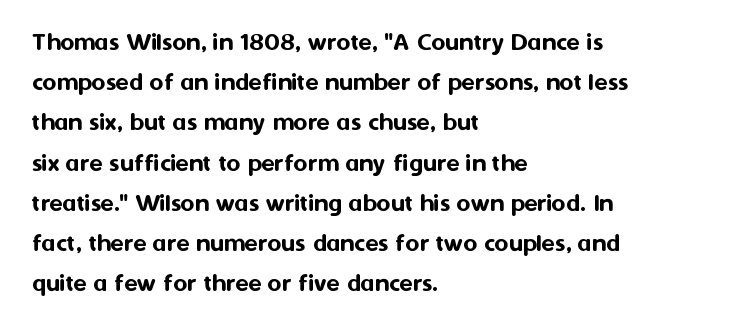
The image shows 27 px text type, upright; set left-aligned, normal line spacing (1.49x), normal letter spacing, not underlined.
